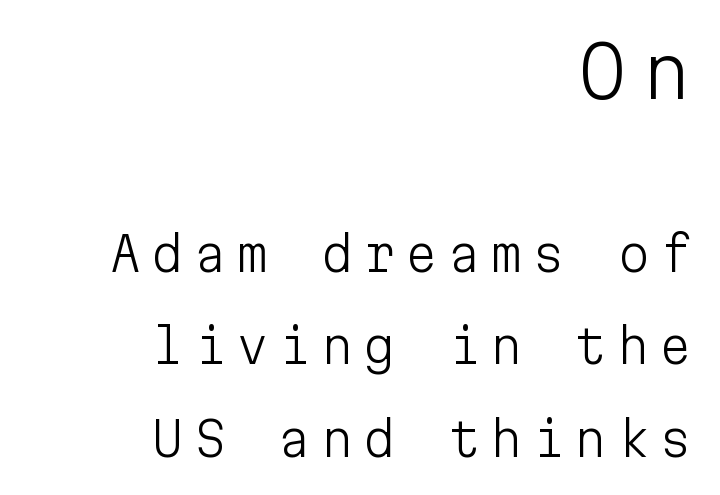
{"serif": "no", "italic": "no", "bold": "no", "weight": "light", "width": "normal", "stroke_contrast": "low", "x_height": "medium", "monospaced": "yes", "underline": "no", "align": "right", "line_spacing": "loose", "line_spacing_ratio": 1.97, "letter_spacing": "wide", "letter_spacing_em": 0.2, "larger_block": "first", "size_ratio": 1.51, "glyph_px": 71}
